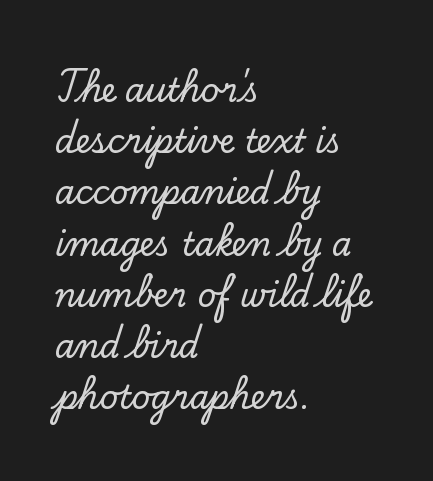
The image shows 32 px serif type; set left-aligned, normal line spacing (1.6x), normal letter spacing, not underlined; low stroke contrast and a small x-height.
